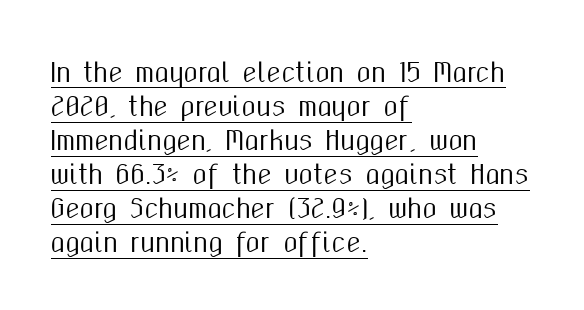
Vertical spacing — default. Letter spacing: default. The typesetter has applied underlining to the passage shown. The compositor pushed each line to the left boundary.
